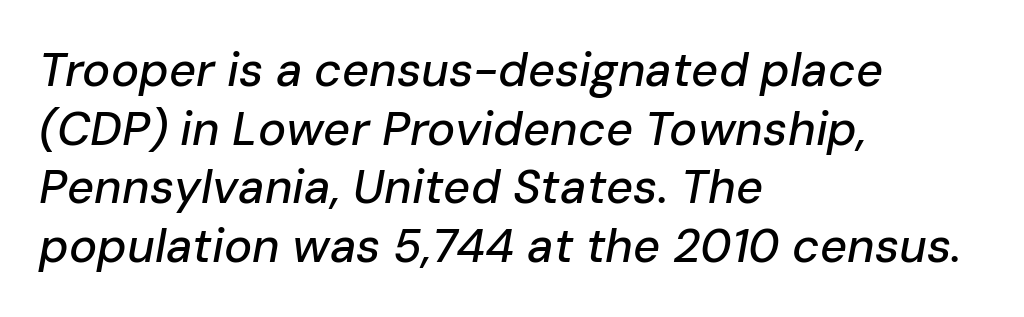
{"italic": "yes", "lean": "right", "slant_degrees": 10, "width": "normal", "stroke_contrast": "low", "x_height": "medium", "monospaced": "no", "underline": "no", "align": "left", "line_spacing": "normal", "line_spacing_ratio": 1.25, "letter_spacing": "normal", "letter_spacing_em": 0.0, "glyph_px": 47}
